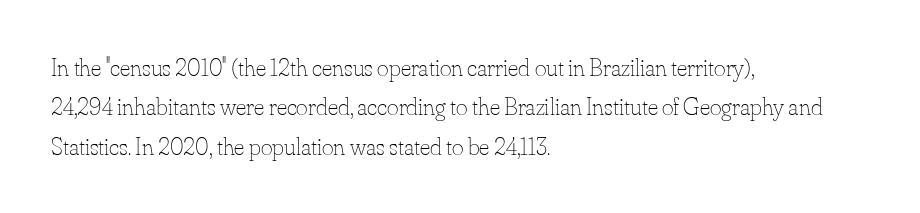
Q: Is the text bold? A: No.
Q: Is the text italic (slanted)? A: No, it is upright.
Q: Is the text underlined? A: No.
Q: How is the paragraph aligned? A: Left-aligned.
Q: Is the spacing between letters normal or unusually wide? A: Normal.
Q: Is the spacing between lines tight, normal or loose? A: Normal.
